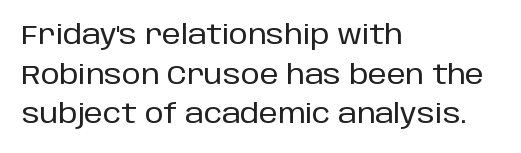
The image shows 27 px text type, upright; set left-aligned, normal line spacing (1.47x), normal letter spacing, not underlined.
